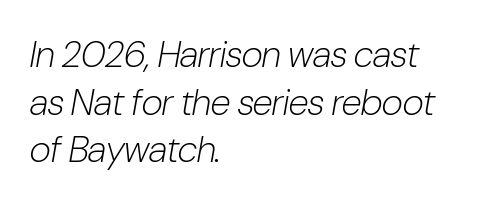
Q: Is the text bold? A: No.
Q: Is the text italic (slanted)? A: Yes, it leans right by about 10 degrees.
Q: Is the text underlined? A: No.
Q: How is the paragraph aligned? A: Left-aligned.
Q: Is the spacing between letters normal or unusually wide? A: Normal.
Q: Is the spacing between lines tight, normal or loose? A: Normal.
Q: Width (condensed, normal, or wide)? A: Condensed.
Q: Stroke contrast? A: Low.
Q: x-height? A: Medium.
Q: Monospaced? A: No.
